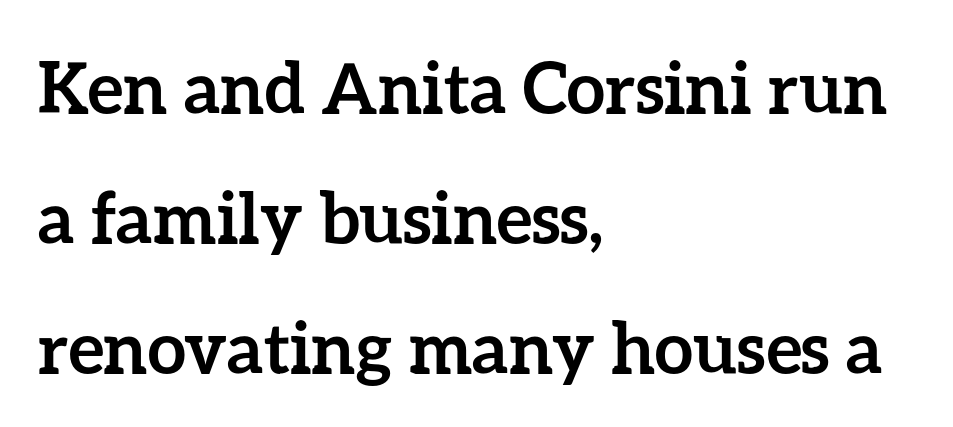
Q: Is the text bold? A: Yes.
Q: Is the text italic (slanted)? A: No, it is upright.
Q: Is the text underlined? A: No.
Q: How is the paragraph aligned? A: Left-aligned.
Q: Is the spacing between letters normal or unusually wide? A: Normal.
Q: Width (condensed, normal, or wide)? A: Normal.
Q: Stroke contrast? A: Low.
Q: x-height? A: Medium.
Q: Monospaced? A: No.
